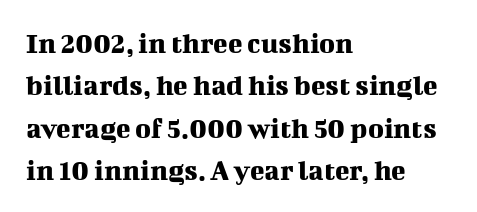
{"serif": "yes", "italic": "no", "width": "normal", "stroke_contrast": "medium", "x_height": "medium", "monospaced": "no", "underline": "no", "align": "left", "line_spacing": "normal", "line_spacing_ratio": 1.41, "letter_spacing": "normal", "letter_spacing_em": 0.0, "glyph_px": 30}
